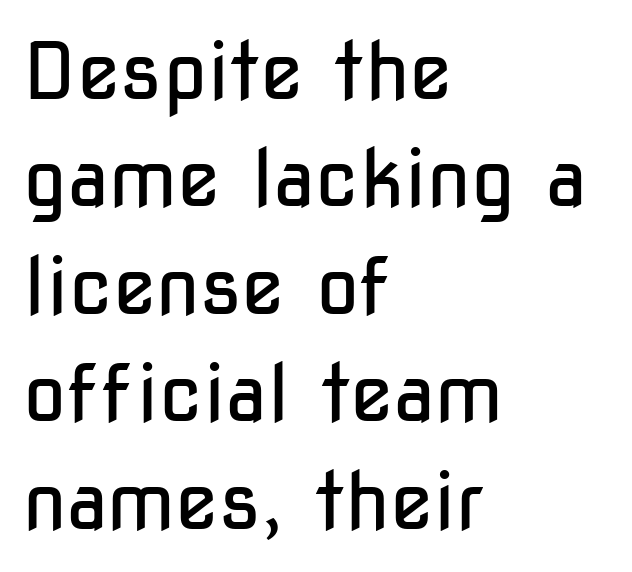
Q: Is the text bold? A: No.
Q: Is the text italic (slanted)? A: No, it is upright.
Q: Is the typeface a serif or a sans-serif typeface? A: Sans-serif.
Q: Is the text underlined? A: No.
Q: How is the paragraph aligned? A: Left-aligned.
Q: Is the spacing between letters normal or unusually wide? A: Normal.
Q: Is the spacing between lines tight, normal or loose? A: Normal.
Q: Width (condensed, normal, or wide)? A: Condensed.
Q: Stroke contrast? A: Low.
Q: x-height? A: Medium.
Q: Monospaced? A: No.
